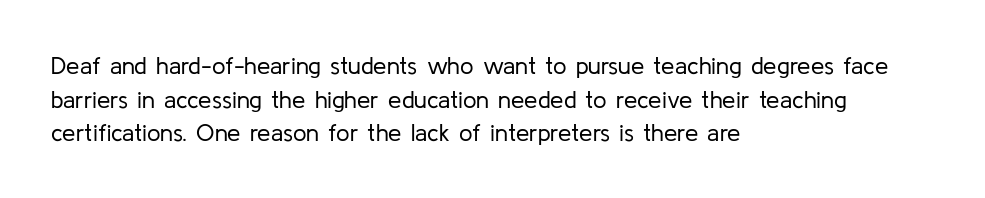
Q: Is the text bold? A: No.
Q: Is the text italic (slanted)? A: No, it is upright.
Q: Is the text underlined? A: No.
Q: How is the paragraph aligned? A: Left-aligned.
Q: Is the spacing between letters normal or unusually wide? A: Normal.
Q: Is the spacing between lines tight, normal or loose? A: Normal.
